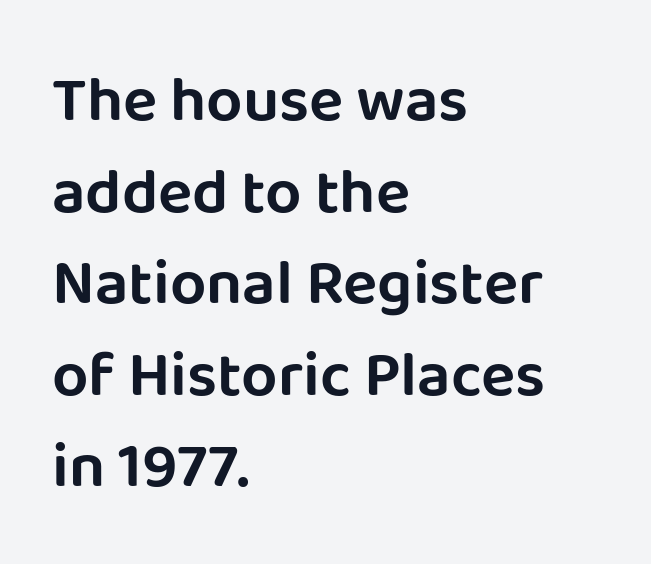
The image shows 64 px sans-serif type, upright; set left-aligned, normal line spacing (1.43x), normal letter spacing, not underlined; low stroke contrast and a large x-height.
